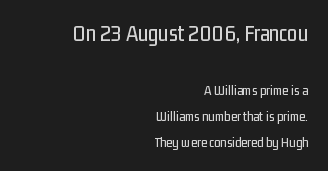
Q: Is the text italic (slanted)? A: No, it is upright.
Q: Is the text underlined? A: No.
Q: How is the paragraph aligned? A: Right-aligned.
Q: Is the spacing between letters normal or unusually wide? A: Normal.
Q: Which block of text is set in a larger size, the first (top) or the second (bottom)? A: The first (top) one.
